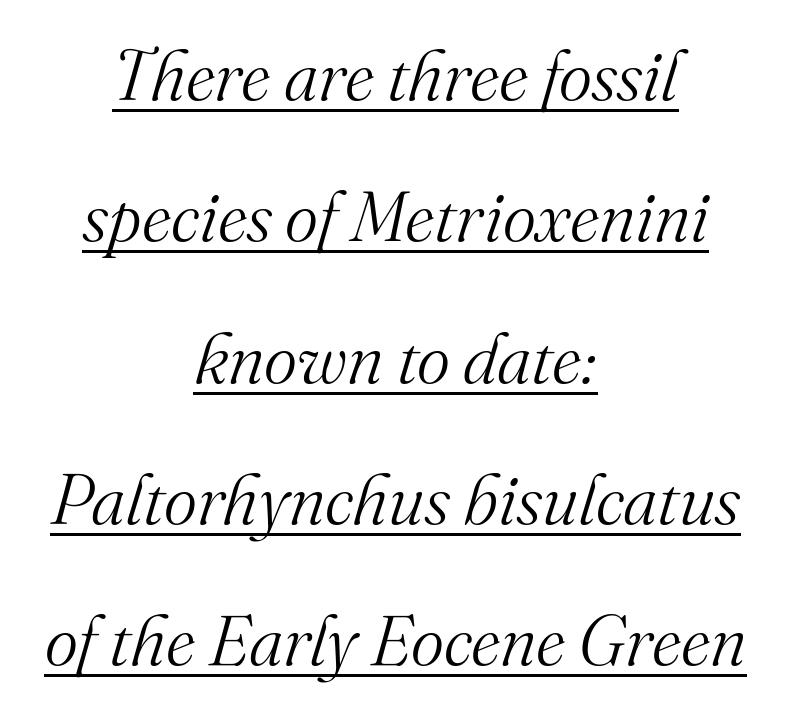
Q: Is the text bold? A: No.
Q: Is the text italic (slanted)? A: Yes, it leans right by about 16 degrees.
Q: Is the typeface a serif or a sans-serif typeface? A: Serif.
Q: Is the text underlined? A: Yes.
Q: How is the paragraph aligned? A: Centered.
Q: Is the spacing between letters normal or unusually wide? A: Normal.
Q: Is the spacing between lines tight, normal or loose? A: Loose.
Q: Width (condensed, normal, or wide)? A: Normal.
Q: Stroke contrast? A: Medium.
Q: x-height? A: Small.
Q: Monospaced? A: No.
